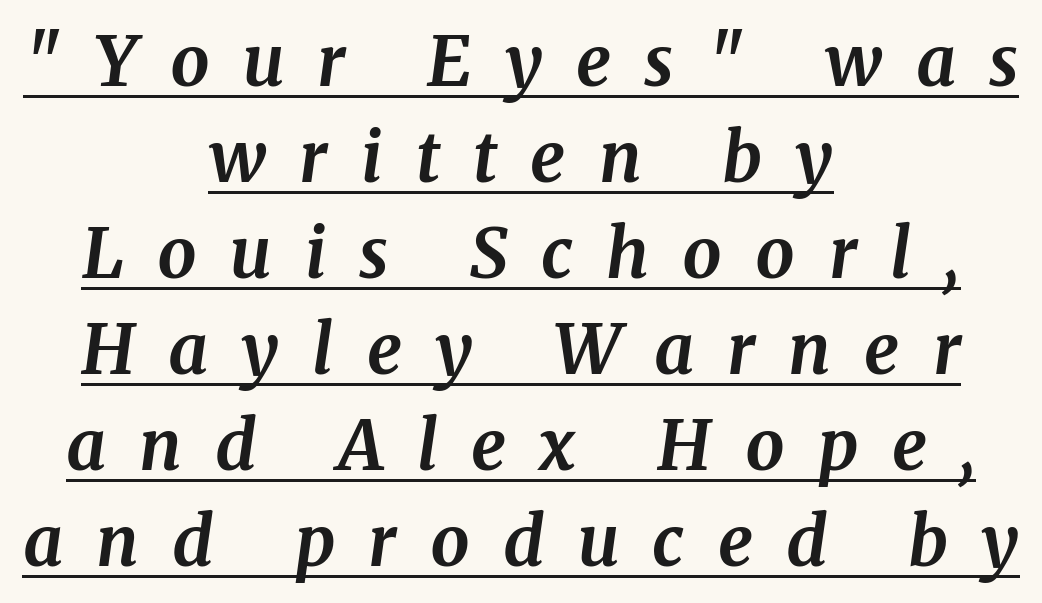
{"serif": "yes", "italic": "yes", "lean": "right", "slant_degrees": 8, "bold": "yes", "weight": "bold", "width": "normal", "stroke_contrast": "medium", "x_height": "medium", "monospaced": "no", "underline": "yes", "align": "center", "line_spacing": "normal", "line_spacing_ratio": 1.39, "letter_spacing": "wide", "letter_spacing_em": 0.48, "glyph_px": 69}
